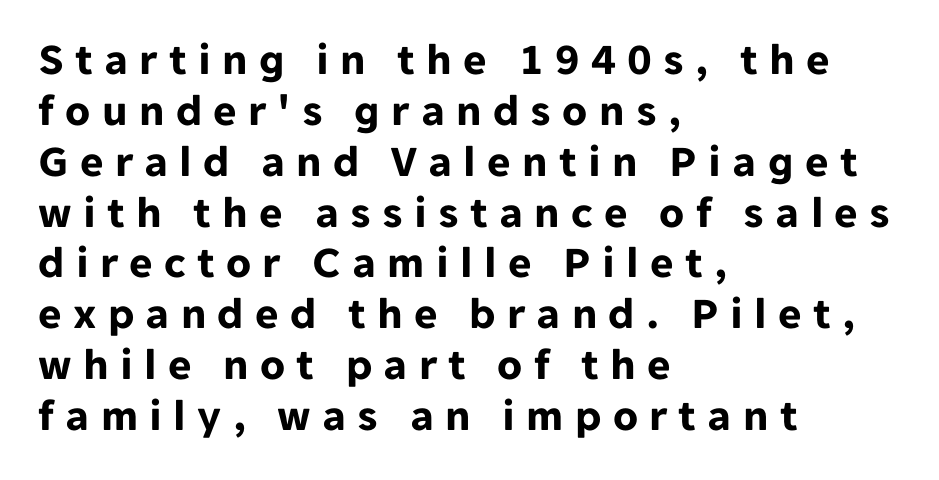
Q: Is the text bold? A: Yes.
Q: Is the text italic (slanted)? A: No, it is upright.
Q: Is the typeface a serif or a sans-serif typeface? A: Sans-serif.
Q: Is the text underlined? A: No.
Q: How is the paragraph aligned? A: Left-aligned.
Q: Is the spacing between letters normal or unusually wide? A: Unusually wide.
Q: Is the spacing between lines tight, normal or loose? A: Tight.
Q: Width (condensed, normal, or wide)? A: Normal.
Q: Stroke contrast? A: Low.
Q: x-height? A: Medium.
Q: Monospaced? A: No.
